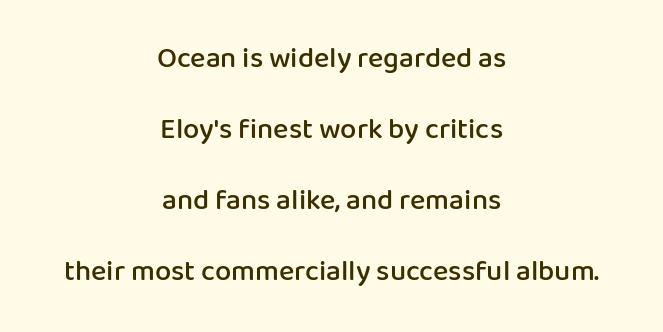
{"serif": "no", "italic": "no", "bold": "semi", "weight": "semibold", "width": "normal", "stroke_contrast": "low", "x_height": "medium", "monospaced": "no", "underline": "no", "align": "center", "line_spacing": "loose", "line_spacing_ratio": 2.45, "letter_spacing": "normal", "letter_spacing_em": 0.0, "glyph_px": 29}
